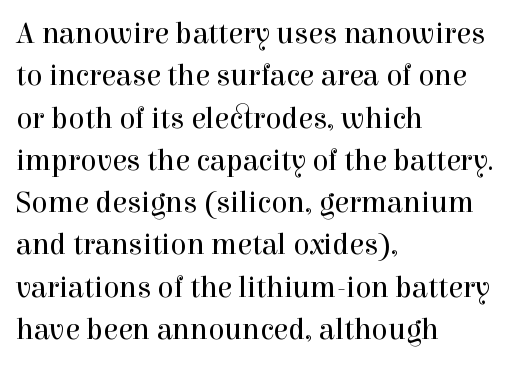
Notice how descenders clear the ascenders below comfortably — that's standard leading. Between one letter and the next there's only the usual sliver of space. Every stem runs plumb, perpendicular to the baseline. Caption: multi-line text, flush left, ragged right. Is the stroke heavy? The answer is a plain regular-or-lighter. A clean baseline with only descenders dipping below it.
